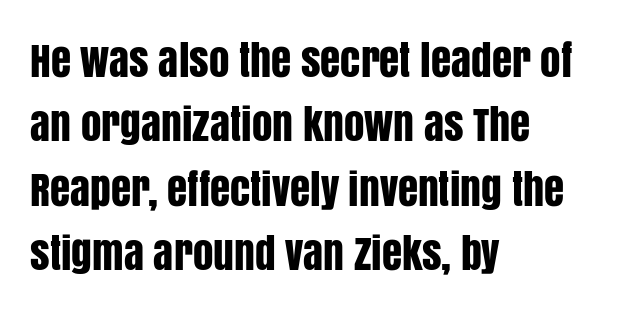
In CSS terms this would be text-align: left. Is this a fixed-width face? No — the glyphs have proportional, varying widths. Default kerning and tracking; the words read as compact shapes. The area under the type is left untouched.
